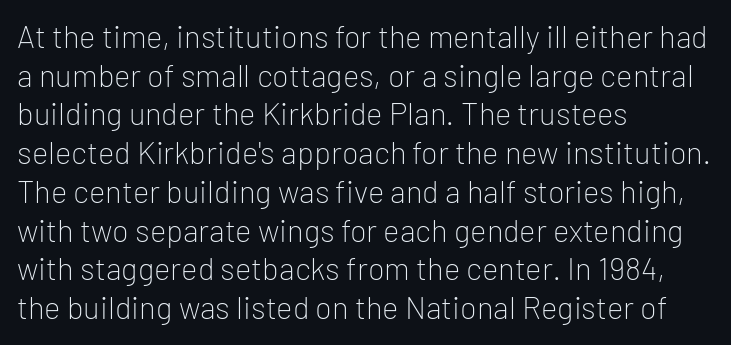
Has an underline been added? It has not. Stem width sits at or under what a default text font uses. Compared with a centered layout, this one pins lines to the left instead. Line spacing here is normal. Honestly, the letter spacing is just normal — you wouldn't notice it. These lines are rendered in a variable-pitch font.
